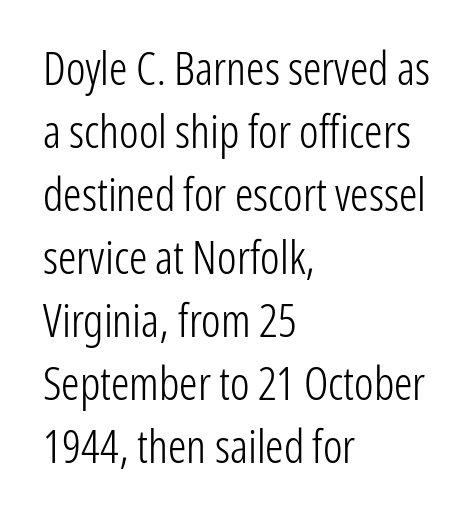
The image shows 46 px light, condensed sans-serif type, upright; set left-aligned, normal line spacing (1.37x), normal letter spacing, not underlined; low stroke contrast and a medium x-height.
